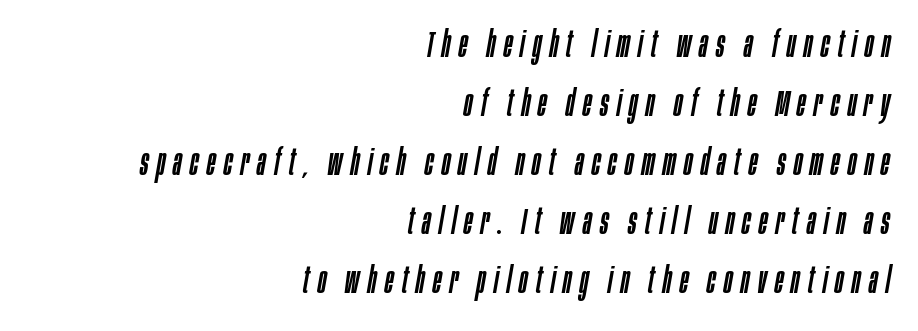
The image shows 36 px condensed type, italic (leaning right); set right-aligned, normal line spacing (1.64x), unusually wide letter spacing (+0.23 em), not underlined; low stroke contrast and a large x-height.
